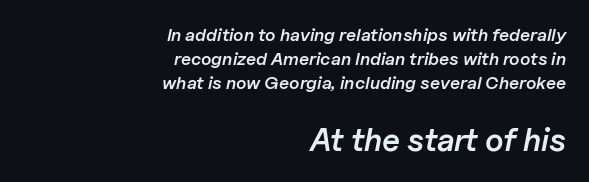
Q: Is the text bold? A: Semi-bold.
Q: Is the text italic (slanted)? A: Yes, it leans right by about 11 degrees.
Q: Is the text underlined? A: No.
Q: How is the paragraph aligned? A: Right-aligned.
Q: Is the spacing between letters normal or unusually wide? A: Normal.
Q: Is the spacing between lines tight, normal or loose? A: Normal.
Q: Which block of text is set in a larger size, the first (top) or the second (bottom)? A: The second (bottom) one.
Q: Width (condensed, normal, or wide)? A: Normal.
Q: Stroke contrast? A: Low.
Q: x-height? A: Medium.
Q: Monospaced? A: No.
